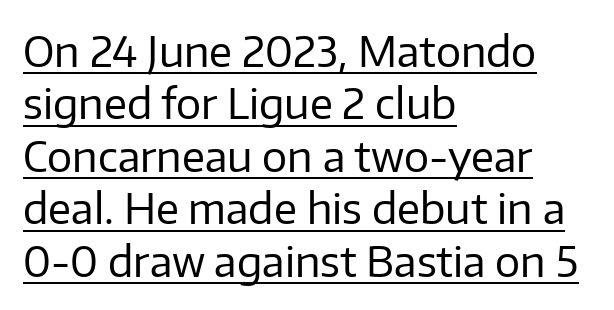
Left-aligned paragraph, ragged on the right. The typeface chosen for these lines omits serifs. Has an underline been added? It has. Successive baselines arrive at the customary interval. Characters remain perfectly vertical along every line. You could call the tracking neutral — neither tight nor loose.
